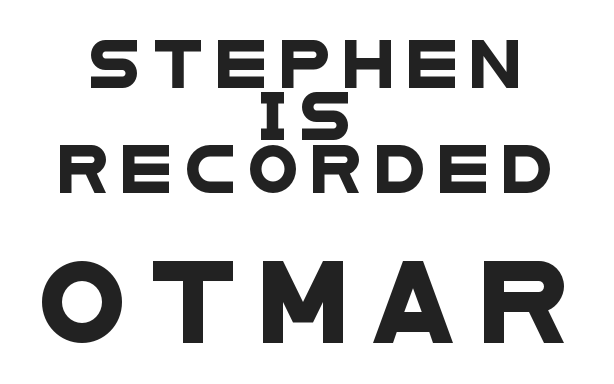
Q: Is the typeface a serif or a sans-serif typeface? A: Sans-serif.
Q: Is the text underlined? A: No.
Q: How is the paragraph aligned? A: Centered.
Q: Is the spacing between letters normal or unusually wide? A: Unusually wide.
Q: Is the spacing between lines tight, normal or loose? A: Tight.
Q: Which block of text is set in a larger size, the first (top) or the second (bottom)? A: The second (bottom) one.
Q: Width (condensed, normal, or wide)? A: Wide.
Q: Stroke contrast? A: Low.
Q: x-height? A: Large.
Q: Monospaced? A: No.
